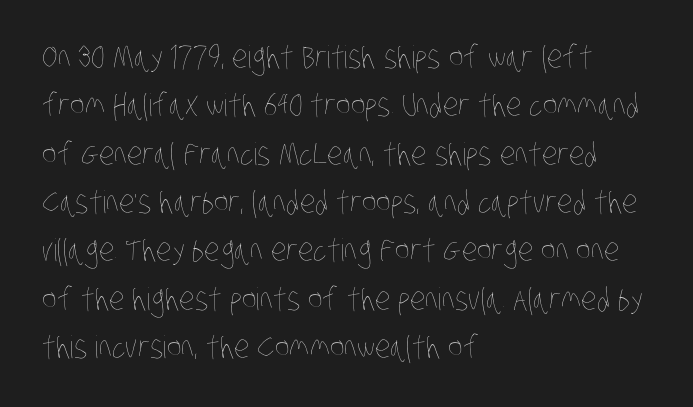
{"bold": "no", "weight": "thin", "width": "condensed", "stroke_contrast": "low", "x_height": "large", "monospaced": "no", "underline": "no", "align": "left", "line_spacing": "normal", "line_spacing_ratio": 1.56, "letter_spacing": "normal", "letter_spacing_em": 0.0, "glyph_px": 31}
